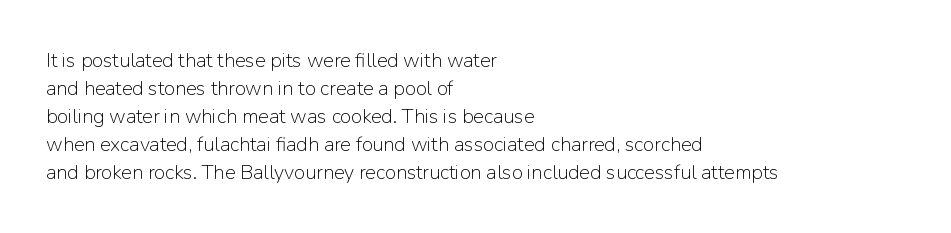
{"italic": "no", "bold": "no", "underline": "no", "align": "left", "line_spacing": "normal", "line_spacing_ratio": 1.4, "letter_spacing": "normal", "letter_spacing_em": 0.0, "glyph_px": 20}
